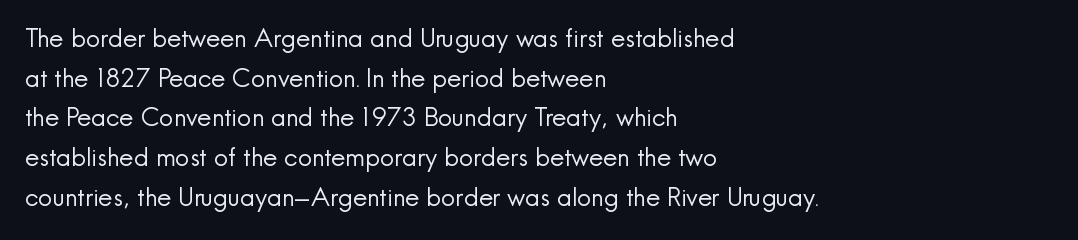
Q: Is the text bold? A: No.
Q: Is the text italic (slanted)? A: No, it is upright.
Q: Is the text underlined? A: No.
Q: How is the paragraph aligned? A: Left-aligned.
Q: Is the spacing between letters normal or unusually wide? A: Normal.
Q: Is the spacing between lines tight, normal or loose? A: Normal.
